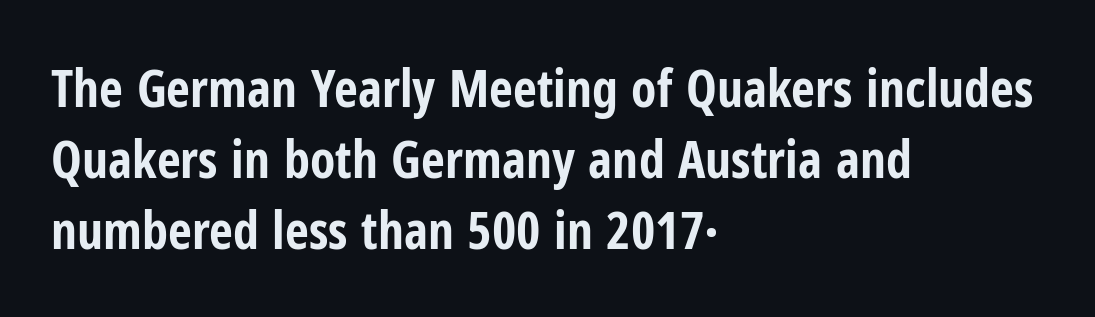
The image shows 52 px bold, condensed sans-serif type, upright; set left-aligned, normal line spacing (1.37x), normal letter spacing, not underlined; low stroke contrast and a medium x-height.
